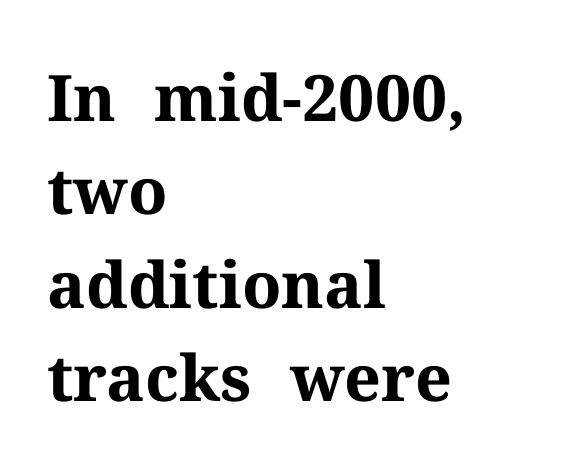
{"serif": "yes", "italic": "no", "bold": "yes", "weight": "bold", "width": "normal", "stroke_contrast": "medium", "x_height": "medium", "monospaced": "no", "underline": "no", "align": "left", "line_spacing": "normal", "line_spacing_ratio": 1.46, "letter_spacing": "normal", "letter_spacing_em": 0.0, "glyph_px": 64}
